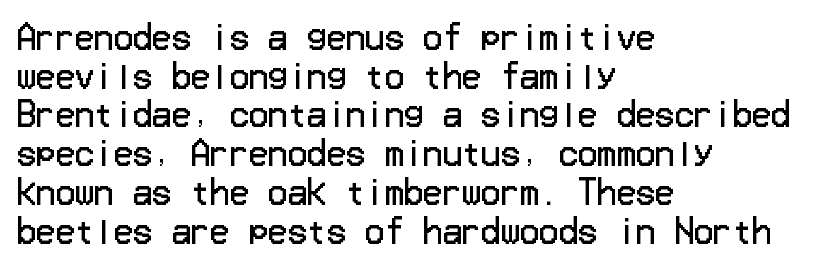
Q: Is the text bold? A: No.
Q: Is the text italic (slanted)? A: No, it is upright.
Q: Is the typeface a serif or a sans-serif typeface? A: Sans-serif.
Q: Is the text underlined? A: No.
Q: How is the paragraph aligned? A: Left-aligned.
Q: Is the spacing between letters normal or unusually wide? A: Normal.
Q: Width (condensed, normal, or wide)? A: Normal.
Q: Stroke contrast? A: Low.
Q: x-height? A: Medium.
